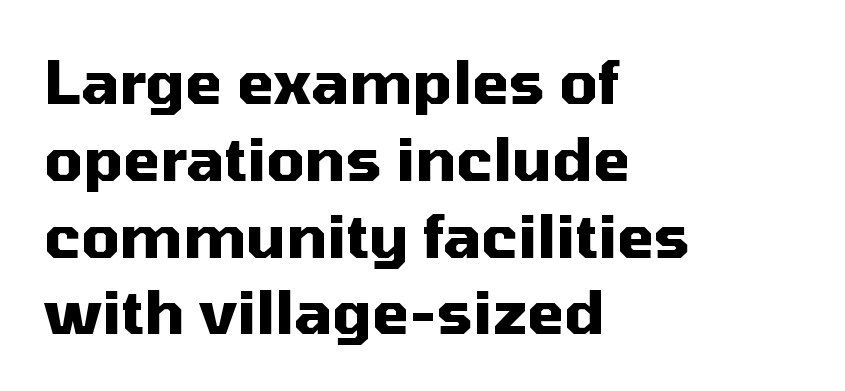
Bold? Absolutely — the strokes are thick and heavy. No feet cap the strokes, marking this as sans-serif type. Compared with typical paragraphs, the rows here are spaced about the same. One-word summary of the alignment: left. The typography opts for an upright posture over an oblique one. The face used here is proportionally spaced, like ordinary book or web type.
